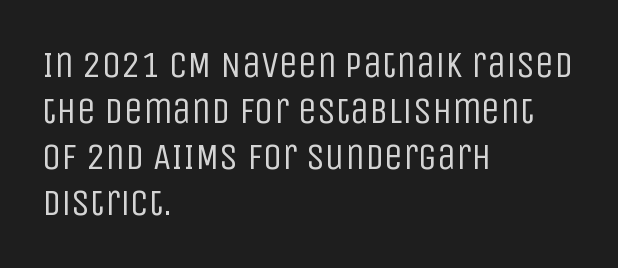
Q: Is the text bold? A: No.
Q: Is the text italic (slanted)? A: No, it is upright.
Q: Is the typeface a serif or a sans-serif typeface? A: Sans-serif.
Q: Is the text underlined? A: No.
Q: How is the paragraph aligned? A: Left-aligned.
Q: Is the spacing between letters normal or unusually wide? A: Normal.
Q: Width (condensed, normal, or wide)? A: Condensed.
Q: Stroke contrast? A: Low.
Q: x-height? A: Large.
Q: Monospaced? A: No.
